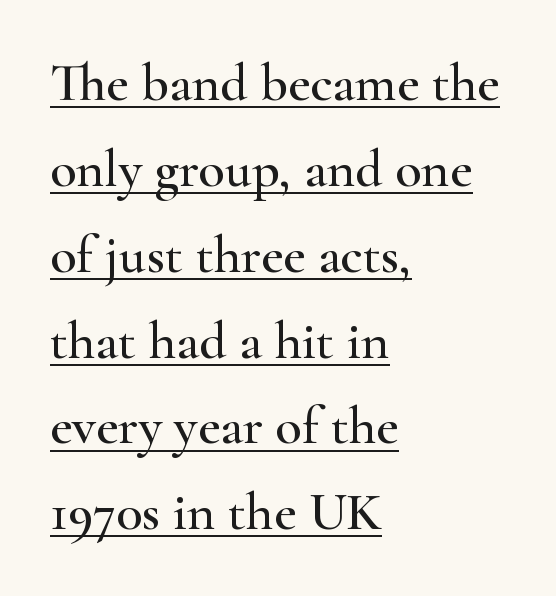
The image shows 54 px wide serif type, upright; set left-aligned, normal line spacing (1.59x), normal letter spacing, underlined; high stroke contrast and a small x-height.
